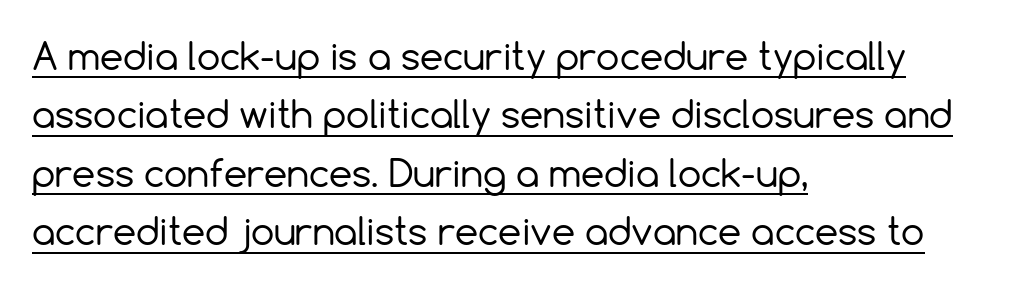
{"serif": "no", "italic": "no", "bold": "no", "weight": "regular", "width": "normal", "x_height": "medium", "monospaced": "no", "underline": "yes", "align": "left", "line_spacing": "normal", "line_spacing_ratio": 1.58, "letter_spacing": "normal", "letter_spacing_em": 0.0, "glyph_px": 37}
